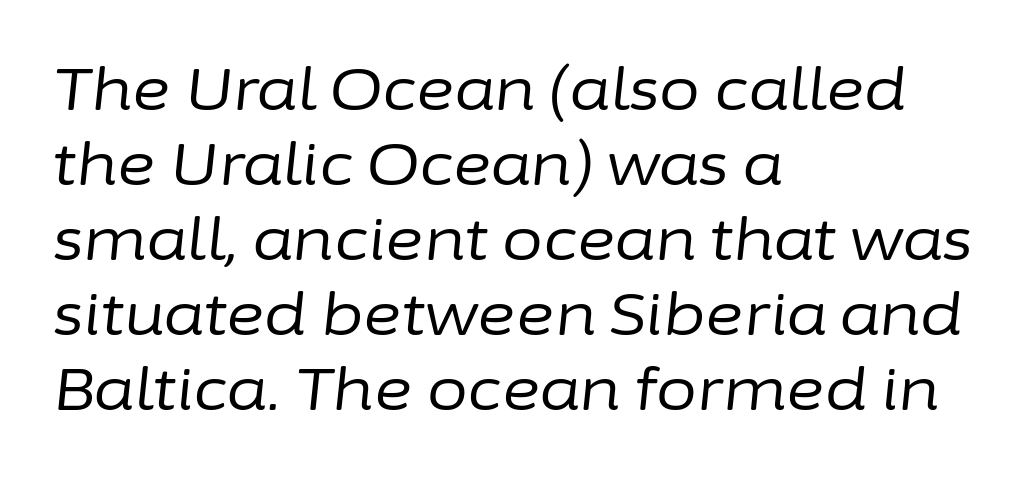
{"italic": "yes", "lean": "right", "slant_degrees": 6, "bold": "no", "weight": "regular", "width": "normal", "stroke_contrast": "low", "x_height": "medium", "monospaced": "no", "underline": "no", "align": "left", "line_spacing": "normal", "line_spacing_ratio": 1.27, "letter_spacing": "normal", "letter_spacing_em": 0.0, "glyph_px": 59}
